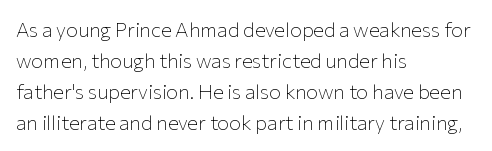
The image shows 20 px text type, upright; set left-aligned, normal line spacing (1.55x), normal letter spacing, not underlined.
